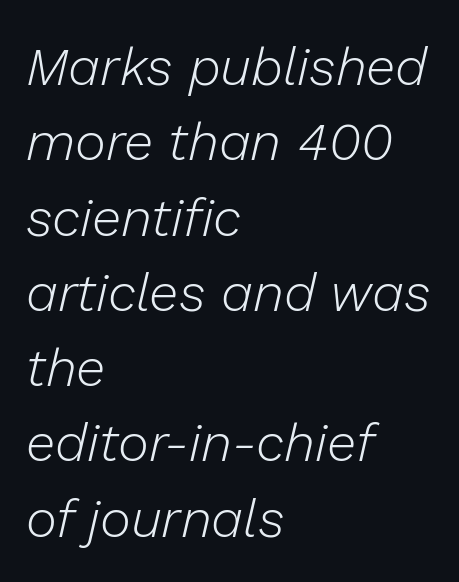
The image shows 53 px light type, italic (leaning right); set left-aligned, normal line spacing (1.42x), normal letter spacing, not underlined; low stroke contrast and a medium x-height.
